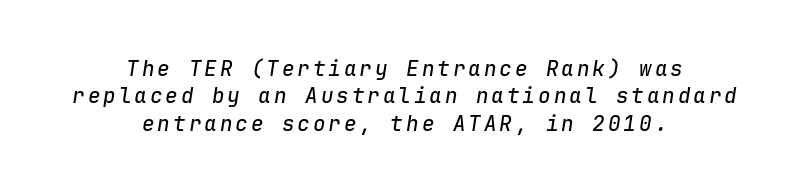
Q: Is the text italic (slanted)? A: Yes, it leans right by about 9 degrees.
Q: Is the text underlined? A: No.
Q: How is the paragraph aligned? A: Centered.
Q: Is the spacing between lines tight, normal or loose? A: Normal.
